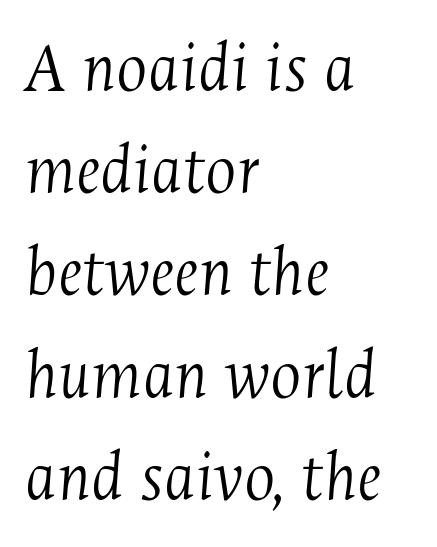
Counters stay open thanks to moderate or lighter strokes. Beneath every word, the page is bare. Observe the lean: these are italic letterforms. The letters sit at their default tracking, neither squeezed nor spread. If you drew a ruler down the left edge, every line would touch it.
